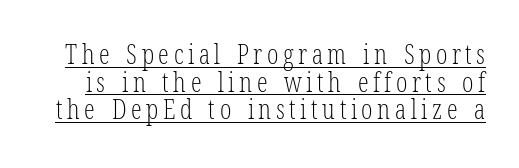
The image shows 27 px text type, upright; set tight line spacing (1.02x), underlined.
